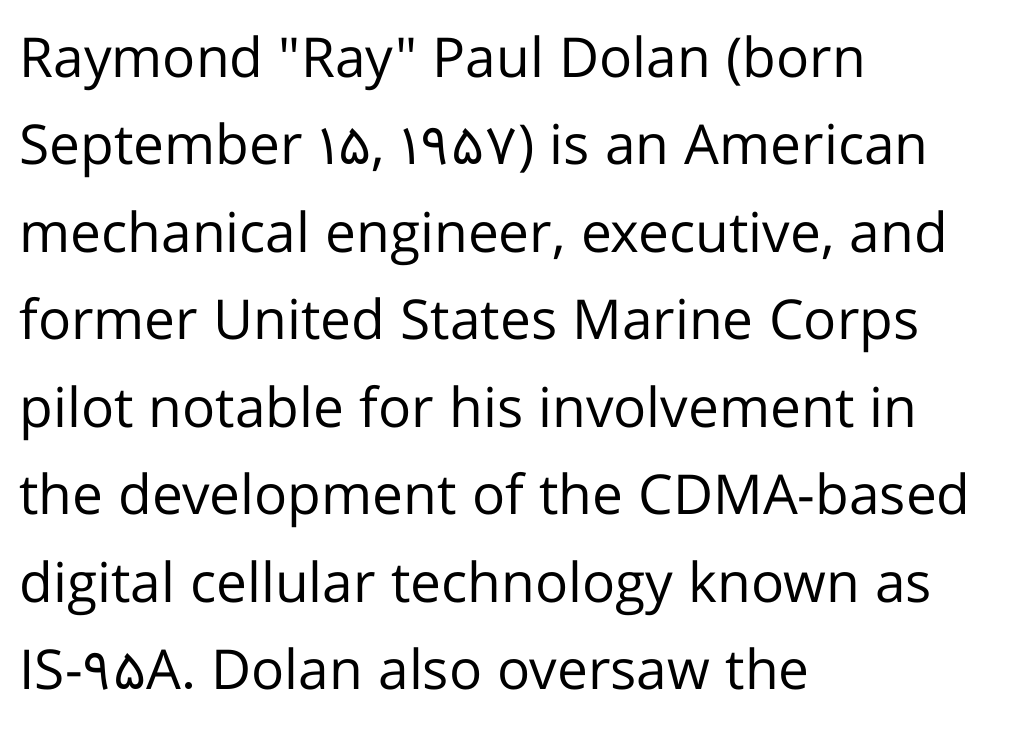
A classic flush-left, rag-right setting is used for this passage. You could not count columns in this text — the font is proportionally spaced. Compared with typical body copy, the letter spacing here is the same. Words float on clear page, feet unadorned.
